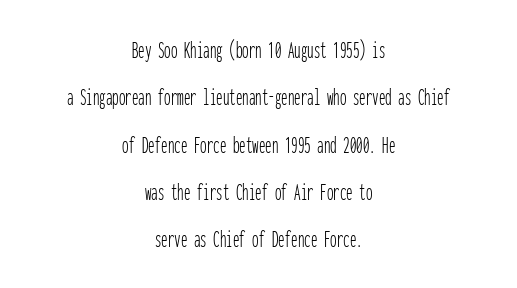
The passage shown is not bold in any degree. Upright lettering throughout. Both edges are ragged and mirror each other, which tells us the setting is centered. In terms of letterspacing, this is plain default setting. The words here are not underlined.
